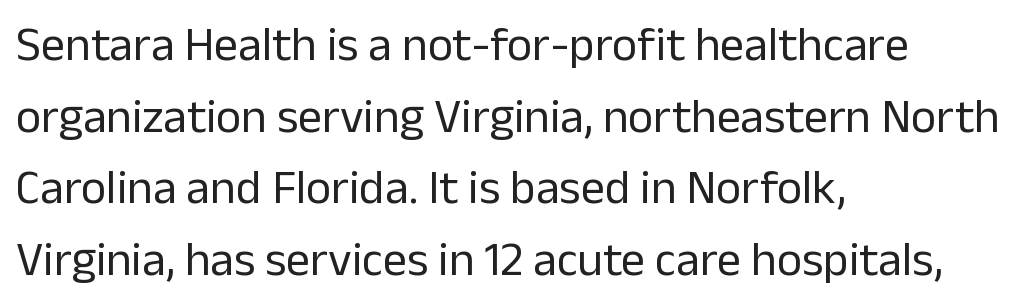
A sans-serif font was chosen for this passage. Does the copy run flush right? No — it runs flush left. Regular leading. The area under the type is left untouched. Words appear dense and cohesive because spacing is normal. Posture: vertical.
